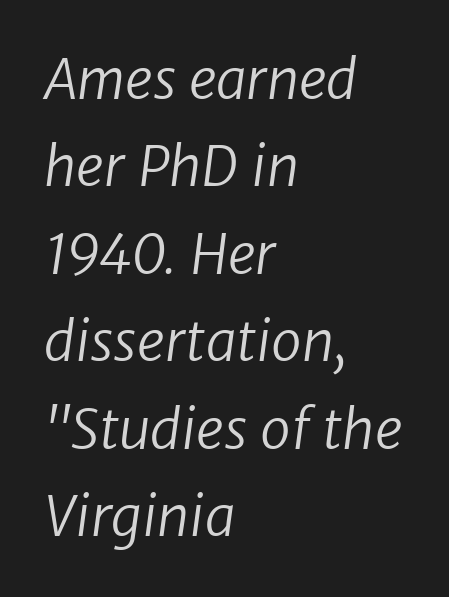
{"serif": "no", "bold": "no", "weight": "regular", "width": "normal", "stroke_contrast": "low", "x_height": "medium", "monospaced": "no", "underline": "no", "align": "left", "line_spacing": "normal", "line_spacing_ratio": 1.59, "letter_spacing": "normal", "letter_spacing_em": 0.0, "glyph_px": 55}
